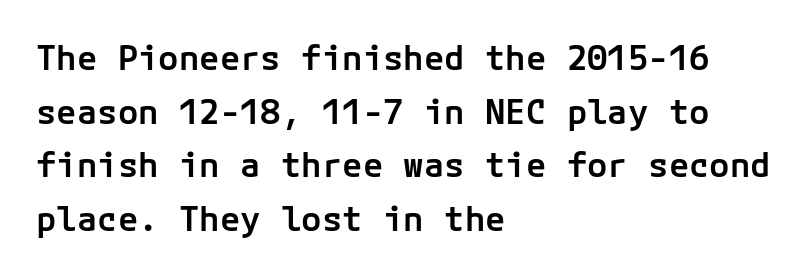
Q: Is the text bold? A: Semi-bold.
Q: Is the text italic (slanted)? A: No, it is upright.
Q: Is the typeface a serif or a sans-serif typeface? A: Sans-serif.
Q: Is the text underlined? A: No.
Q: How is the paragraph aligned? A: Left-aligned.
Q: Is the spacing between letters normal or unusually wide? A: Normal.
Q: Is the spacing between lines tight, normal or loose? A: Normal.
Q: Width (condensed, normal, or wide)? A: Normal.
Q: Stroke contrast? A: Low.
Q: x-height? A: Medium.
